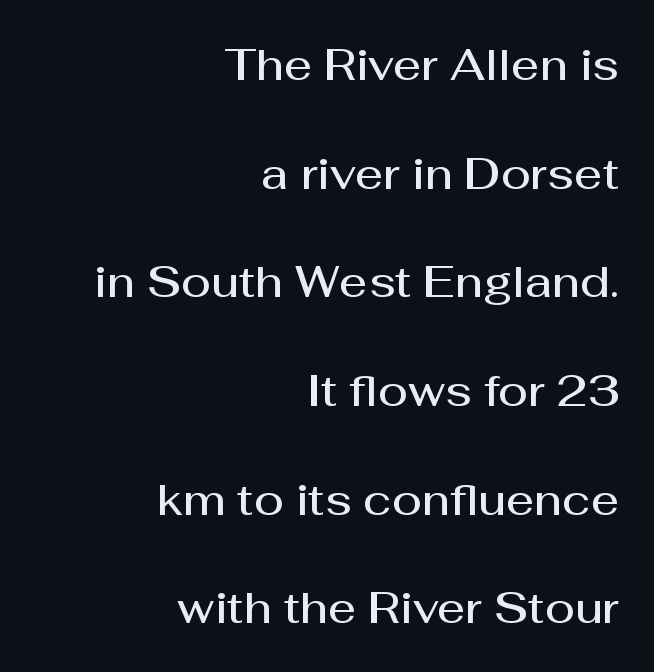
The image shows 44 px semibold sans-serif type, upright; set right-aligned, loose line spacing (2.47x), normal letter spacing, not underlined; medium stroke contrast and a medium x-height.
